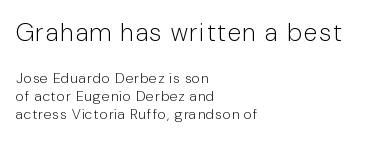
Character size in the leading block exceeds that of the trailing block. Summary of vertical rhythm: regular, with standard interline spacing. This rendering uses left alignment, leaving the right contour irregular. A light-to-regular cut is what we see here. Lines of text with bare space underneath.
